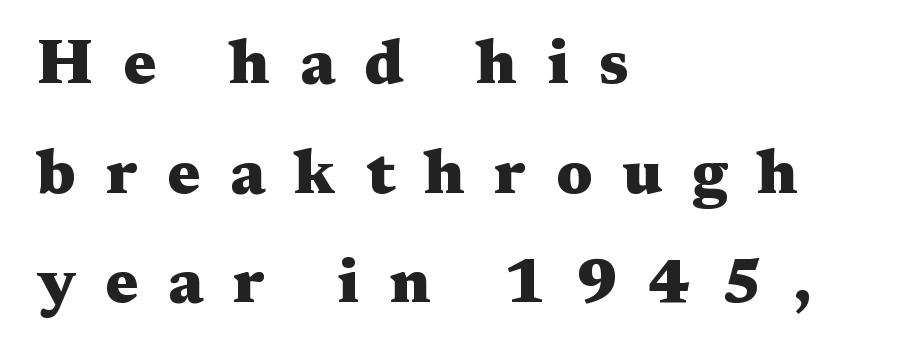
{"serif": "yes", "italic": "no", "bold": "yes", "weight": "heavy", "width": "wide", "stroke_contrast": "medium", "x_height": "medium", "monospaced": "no", "underline": "no", "align": "left", "line_spacing_ratio": 1.77, "letter_spacing": "wide", "letter_spacing_em": 0.48, "glyph_px": 62}
